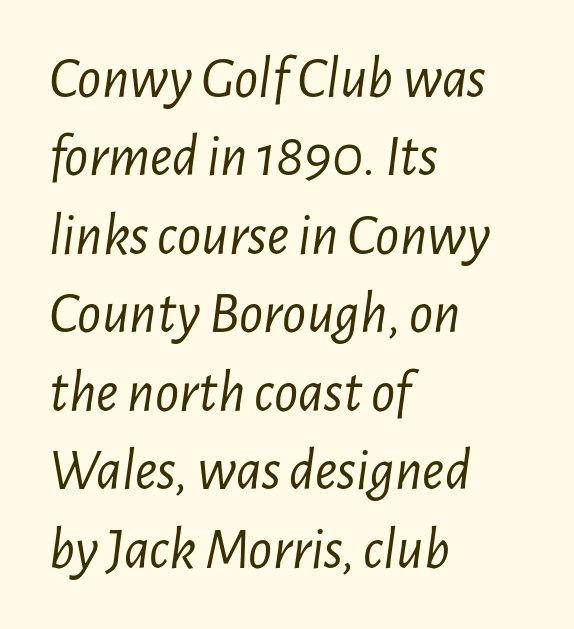
{"italic": "yes", "lean": "right", "slant_degrees": 7, "bold": "no", "weight": "light", "width": "condensed", "stroke_contrast": "low", "x_height": "medium", "monospaced": "no", "underline": "no", "align": "left", "line_spacing": "normal", "line_spacing_ratio": 1.33, "letter_spacing": "normal", "letter_spacing_em": 0.0, "glyph_px": 59}
